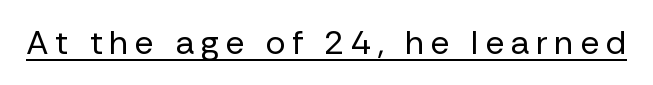
Q: Is the text bold? A: No.
Q: Is the text italic (slanted)? A: No, it is upright.
Q: Is the typeface a serif or a sans-serif typeface? A: Sans-serif.
Q: Is the text underlined? A: Yes.
Q: Width (condensed, normal, or wide)? A: Normal.
Q: Stroke contrast? A: Low.
Q: x-height? A: Medium.
Q: Monospaced? A: No.
